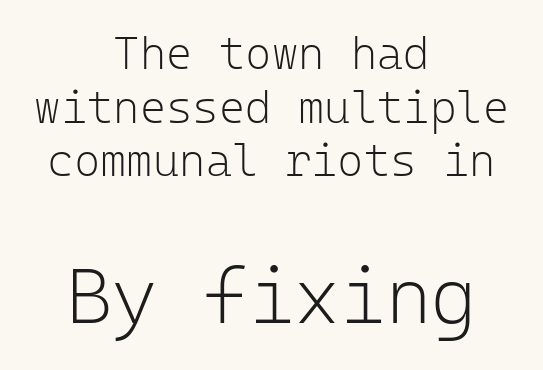
This rendering leaves character spacing at its baseline value. A typesetter would call this monospace, since all characters share one set width. Top chunk: small. Bottom chunk: large. The letters stand upright; this is a roman face. The string is rendered with underlining switched off. Stroke thickness stays within the range of a standard reading face or lighter.
